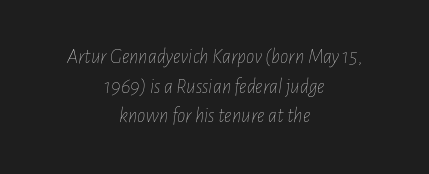
The image shows 21 px text type, italic (leaning right); set centered, normal line spacing (1.41x), normal letter spacing, not underlined.
